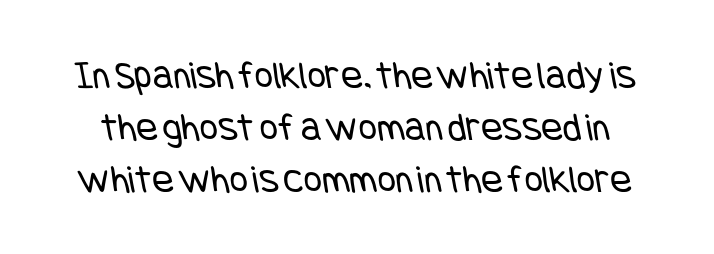
{"serif": "no", "bold": "no", "weight": "regular", "width": "condensed", "stroke_contrast": "low", "x_height": "large", "underline": "no", "line_spacing": "normal", "line_spacing_ratio": 1.3, "letter_spacing": "normal", "letter_spacing_em": 0.0, "glyph_px": 40}
